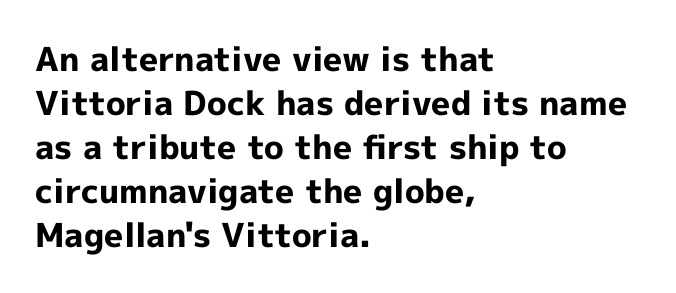
The image shows 33 px bold sans-serif type, upright; set left-aligned, normal line spacing (1.33x), normal letter spacing, not underlined; a medium x-height.
